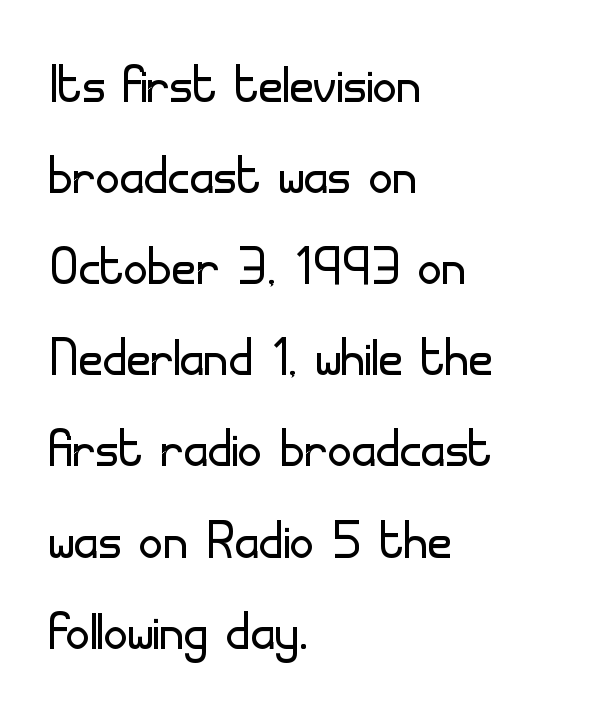
Q: Is the text bold? A: No.
Q: Is the text italic (slanted)? A: No, it is upright.
Q: Is the typeface a serif or a sans-serif typeface? A: Sans-serif.
Q: Is the text underlined? A: No.
Q: How is the paragraph aligned? A: Left-aligned.
Q: Is the spacing between letters normal or unusually wide? A: Normal.
Q: Is the spacing between lines tight, normal or loose? A: Normal.
Q: Width (condensed, normal, or wide)? A: Normal.
Q: Stroke contrast? A: Low.
Q: x-height? A: Small.
Q: Monospaced? A: No.
